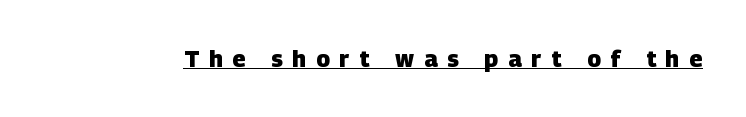
In terms of letterspacing, this is a distinctly airy, spread setting. How heavy is the stroke? Heavy — this is a bold. Each line of the rendering has a horizontal stroke beneath the glyphs.
